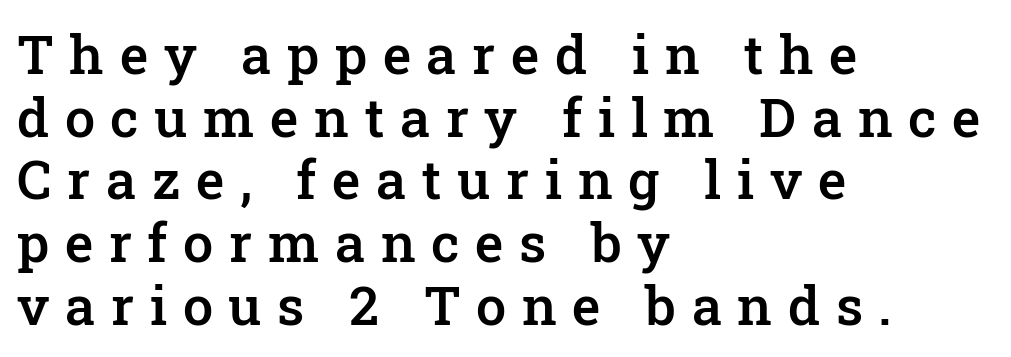
Q: Is the text bold? A: Semi-bold.
Q: Is the text italic (slanted)? A: No, it is upright.
Q: Is the typeface a serif or a sans-serif typeface? A: Serif.
Q: Is the text underlined? A: No.
Q: How is the paragraph aligned? A: Left-aligned.
Q: Is the spacing between letters normal or unusually wide? A: Unusually wide.
Q: Width (condensed, normal, or wide)? A: Normal.
Q: Stroke contrast? A: Low.
Q: x-height? A: Medium.
Q: Monospaced? A: No.
